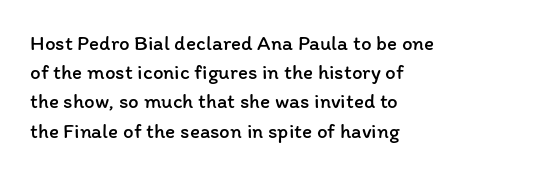
Tracking here is standard; glyphs follow each other at the usual distance. Heft: none added — not bold. These lines are set flush left with a ragged right edge. The letters stand straight up with perfectly vertical stems. Has an underline been added? It has not.
